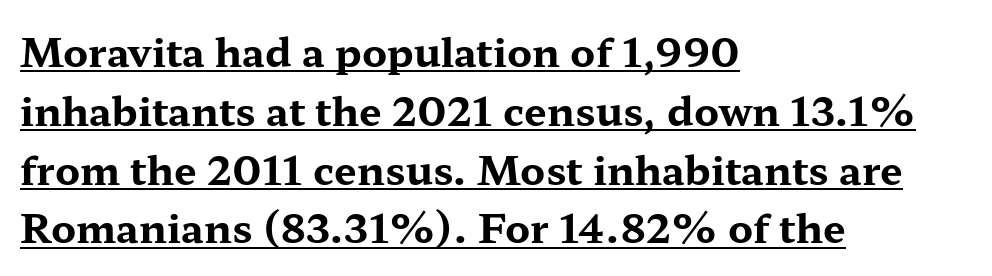
The image shows 40 px bold, wide serif type, upright; set left-aligned, normal line spacing (1.47x), normal letter spacing, underlined; medium stroke contrast and a medium x-height.
